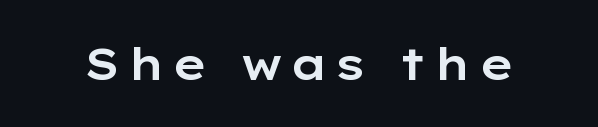
{"serif": "no", "italic": "no", "width": "wide", "stroke_contrast": "low", "x_height": "medium", "monospaced": "no", "underline": "no", "glyph_px": 44}
